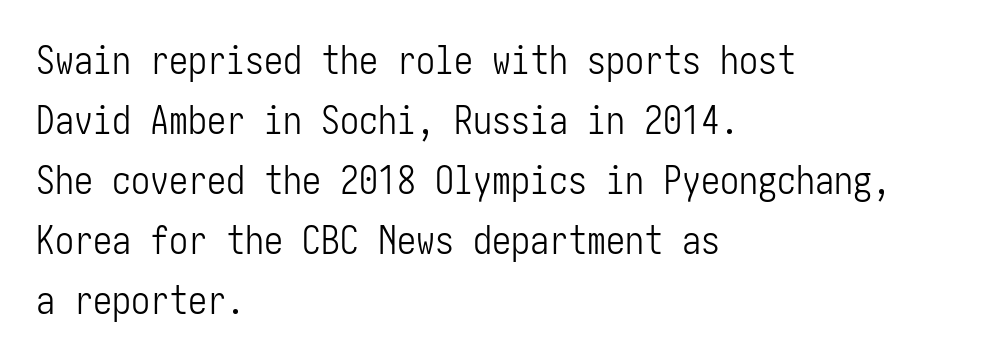
The image shows 38 px light, condensed sans-serif type, upright; set left-aligned, normal line spacing (1.58x), normal letter spacing, not underlined; low stroke contrast and a medium x-height.
